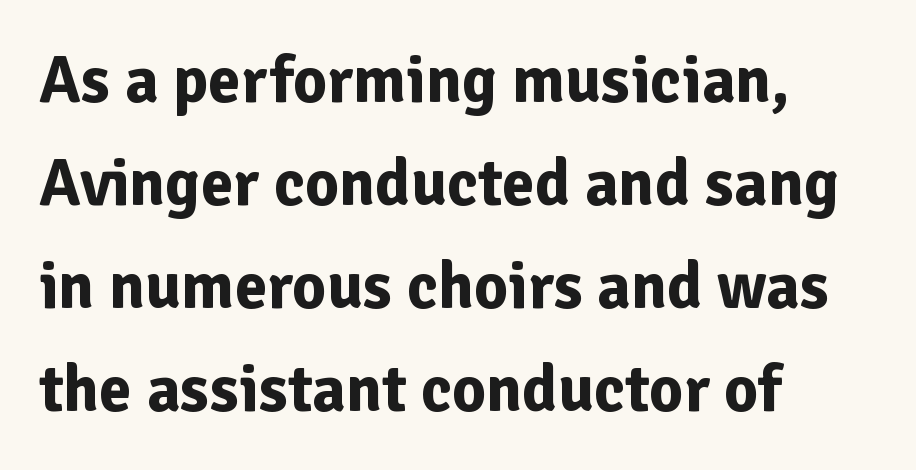
{"serif": "no", "italic": "no", "bold": "yes", "weight": "bold", "width": "normal", "stroke_contrast": "low", "x_height": "medium", "monospaced": "no", "underline": "no", "align": "left", "line_spacing": "normal", "line_spacing_ratio": 1.56, "letter_spacing": "normal", "letter_spacing_em": 0.0, "glyph_px": 66}
